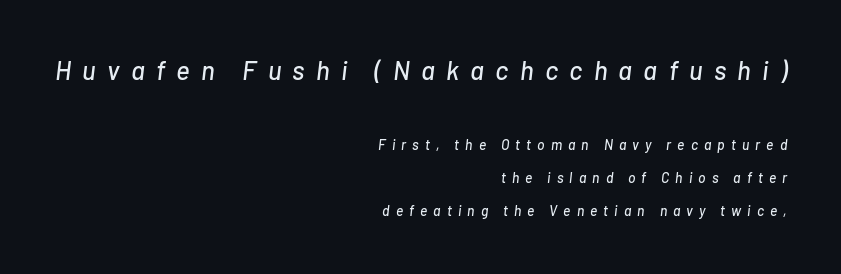
{"italic": "yes", "lean": "right", "slant_degrees": 7, "underline": "no", "align": "right", "line_spacing": "loose", "line_spacing_ratio": 2.36, "letter_spacing": "wide", "letter_spacing_em": 0.43, "larger_block": "first", "size_ratio": 1.86, "glyph_px": 26}
